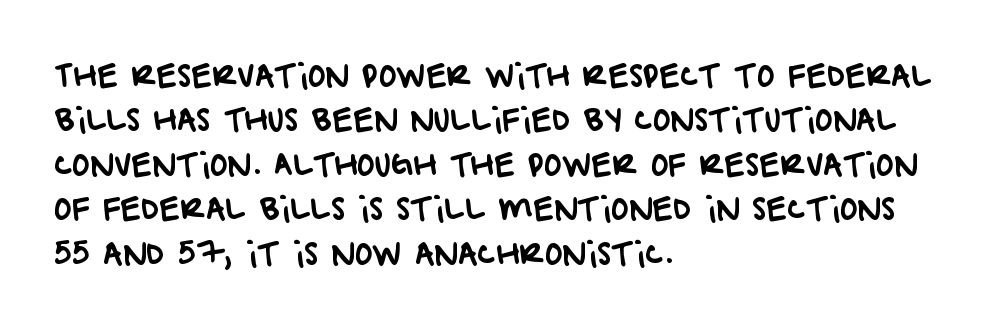
If you drew a ruler down the left edge, every line would touch it. Unlike a traditional serif, this face leaves its strokes unadorned. Varying glyph widths throughout — classic text-font behaviour. Descender tails drop into unmarked territory. Horizontal bands of white between lines are of average thickness. No extra tracking has been applied to these lines.
